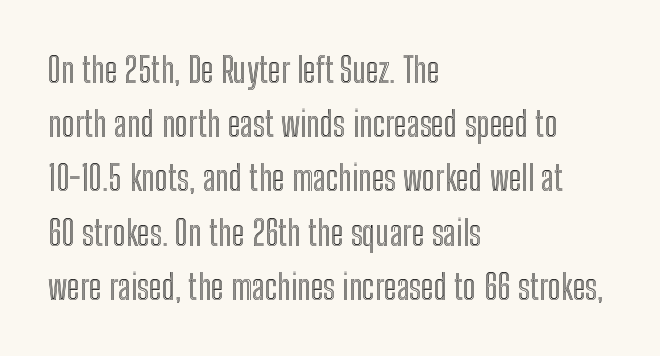
{"italic": "no", "width": "condensed", "x_height": "medium", "monospaced": "no", "underline": "no", "align": "left", "line_spacing": "normal", "line_spacing_ratio": 1.55, "letter_spacing": "normal", "letter_spacing_em": 0.0, "glyph_px": 35}
